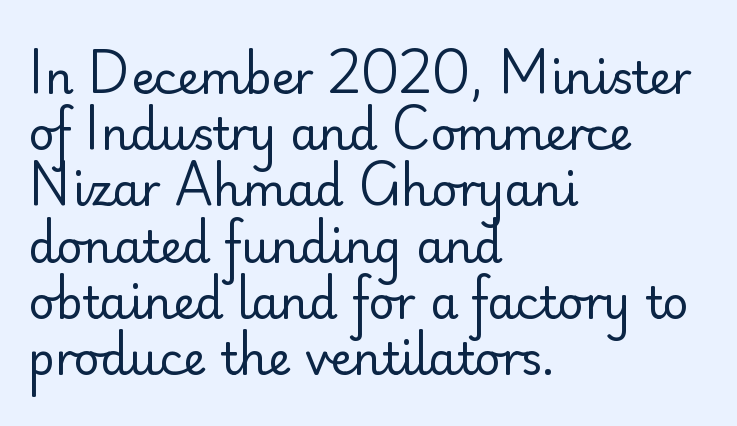
A light-to-regular cut is what we see here. The tracking reads as untouched default to a designer's eye. Posture: vertical. A typesetter would call this leading conventional body-copy spacing.
